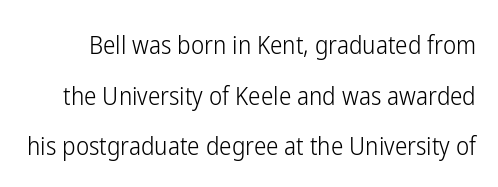
Q: Is the text bold? A: No.
Q: Is the text italic (slanted)? A: No, it is upright.
Q: Is the text underlined? A: No.
Q: Is the spacing between letters normal or unusually wide? A: Normal.
Q: Is the spacing between lines tight, normal or loose? A: Loose.
